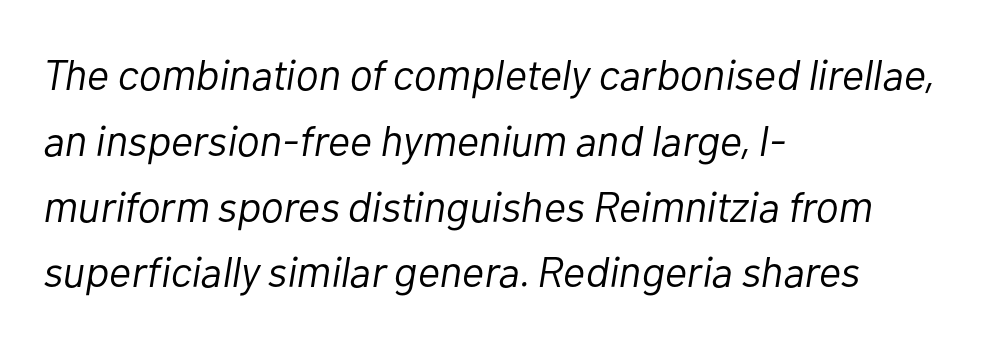
{"italic": "yes", "lean": "right", "slant_degrees": 10, "bold": "no", "weight": "light", "width": "normal", "stroke_contrast": "low", "x_height": "medium", "monospaced": "no", "underline": "no", "align": "left", "line_spacing": "normal", "line_spacing_ratio": 1.53, "letter_spacing": "normal", "letter_spacing_em": 0.0, "glyph_px": 43}
